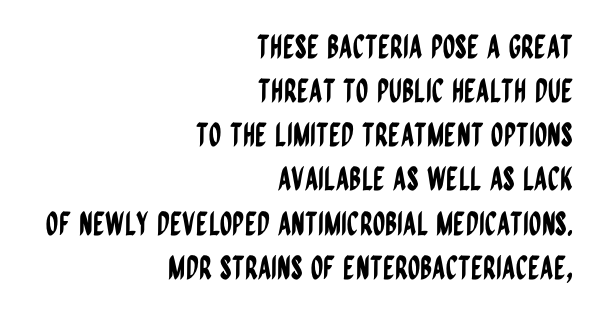
Is this a fixed-width face? No — the glyphs have proportional, varying widths. Just letters on the line, the space beneath them empty. This rendering uses right alignment, leaving the left contour irregular. Baseline-to-baseline distance is the conventional proportion of letter height.
